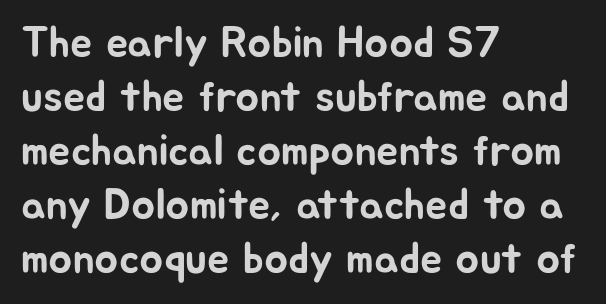
The image shows 44 px sans-serif type, upright; set left-aligned, line spacing 1.23x, normal letter spacing, not underlined; low stroke contrast and a medium x-height.
